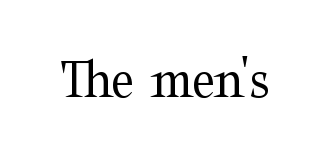
Notice how the stems are strictly vertical — no italics here. Are there feet on the stems? There are — it's a serif. The foot of each line stays bare and open. The font is comparable to plain body text, perhaps lighter.
